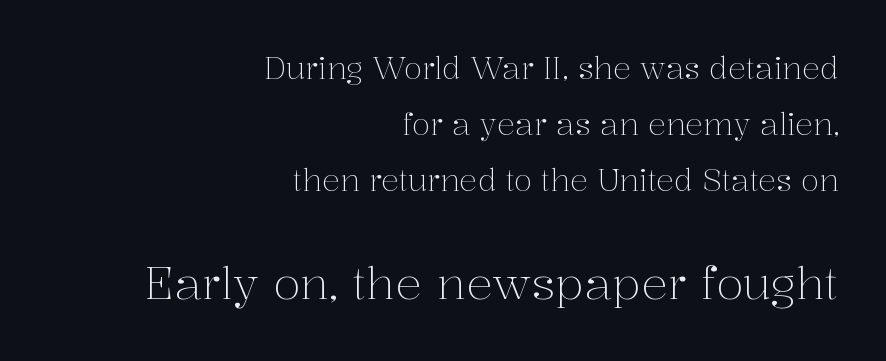
The image shows 45 px light serif type, upright; set right-aligned, line spacing 1.87x, normal letter spacing, not underlined; the second (bottom) block is 1.5x larger; medium stroke contrast and a medium x-height.
